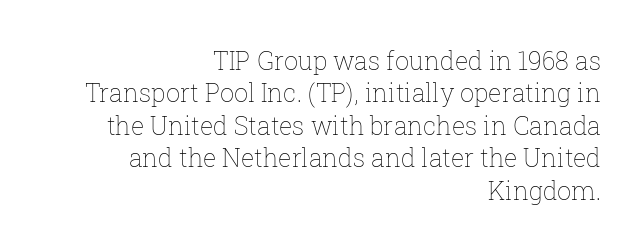
The paragraph has a hard right edge and a soft left edge. Just letters on the line, the space beneath them empty. Stroke mass is kept to a normal reading level or below. The gaps between neighbouring characters are ordinary and unremarkable. A normal amount of white space separates one row of letters from the next. Italic: no, the glyphs are upright roman.
